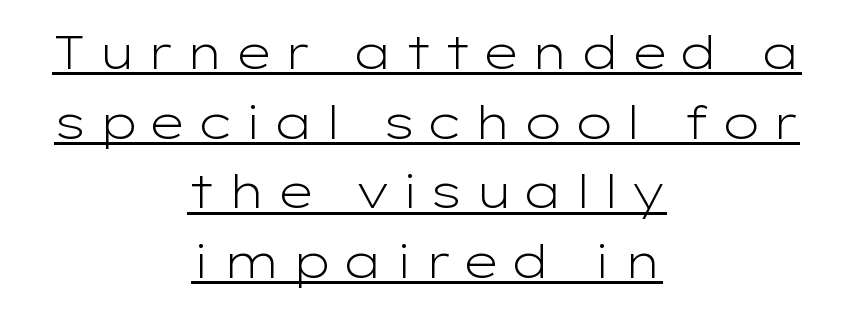
The type family on display is of the sans-serif kind. Varying glyph widths throughout — classic text-font behaviour. No extra ink here — the face is not bold. Reading down the block, each line starts at a different indent, mirrored at its end. The face used here is rendered with a markedly widened letterfit.
